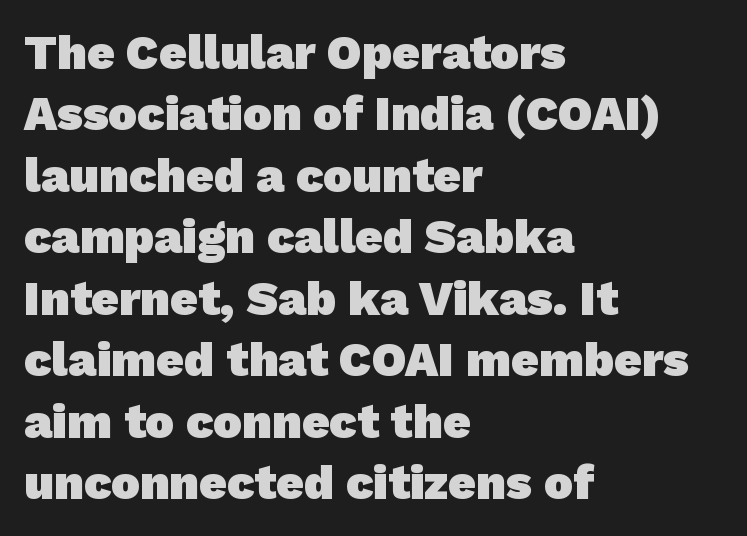
The image shows 48 px heavy sans-serif type; set left-aligned, normal line spacing (1.28x), normal letter spacing, not underlined; low stroke contrast and a medium x-height.
